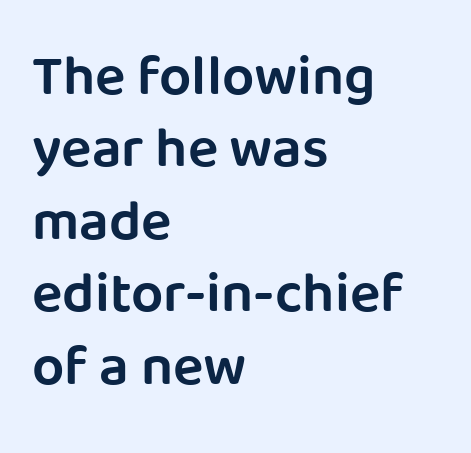
Q: Is the text bold? A: Semi-bold.
Q: Is the text italic (slanted)? A: No, it is upright.
Q: Is the typeface a serif or a sans-serif typeface? A: Sans-serif.
Q: Is the text underlined? A: No.
Q: How is the paragraph aligned? A: Left-aligned.
Q: Is the spacing between letters normal or unusually wide? A: Normal.
Q: Is the spacing between lines tight, normal or loose? A: Normal.
Q: Width (condensed, normal, or wide)? A: Normal.
Q: Stroke contrast? A: Low.
Q: x-height? A: Large.
Q: Monospaced? A: No.
